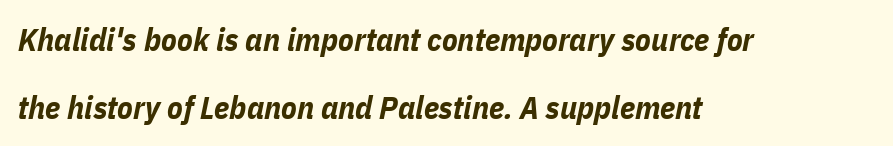
Q: Is the text bold? A: Yes.
Q: Is the text italic (slanted)? A: Yes, it leans right by about 11 degrees.
Q: Is the text underlined? A: No.
Q: How is the paragraph aligned? A: Left-aligned.
Q: Is the spacing between letters normal or unusually wide? A: Normal.
Q: Is the spacing between lines tight, normal or loose? A: Loose.
Q: Width (condensed, normal, or wide)? A: Condensed.
Q: Stroke contrast? A: Low.
Q: x-height? A: Medium.
Q: Monospaced? A: No.
